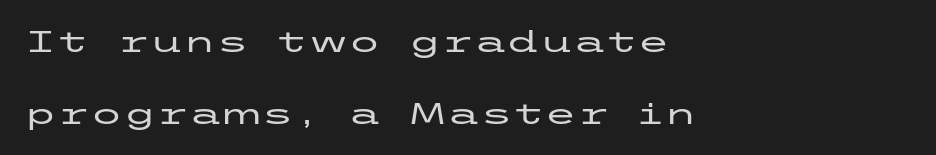
Vertical spacing — loose. Posture: vertical. Tracking value appears to be zero — textbook default spacing. The face used here is a sans, in the tradition of grotesques and geometrics. The glyphs are unaccompanied by any horizontal stroke below them. Caption: multi-line text, flush left, ragged right.
